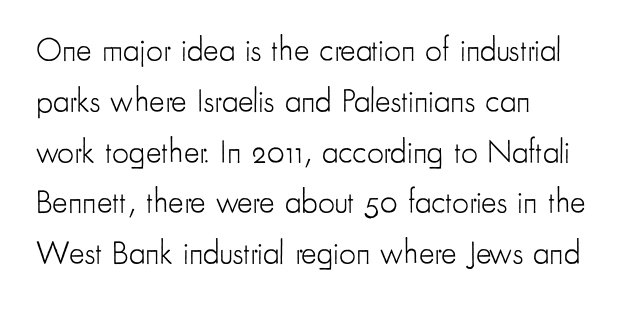
The image shows 33 px light, condensed sans-serif type, upright; set left-aligned, normal line spacing (1.54x), normal letter spacing, not underlined; low stroke contrast and a small x-height.
